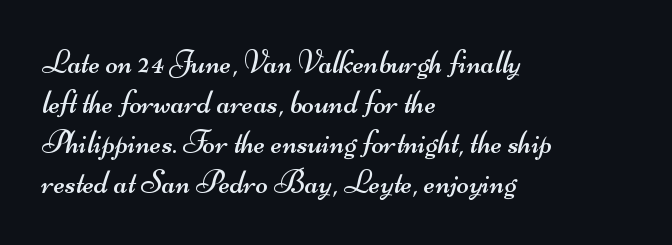
The image shows 33 px regular-weight, wide sans-serif type; set left-aligned, line spacing 1.21x, normal letter spacing, not underlined; medium stroke contrast and a small x-height.
